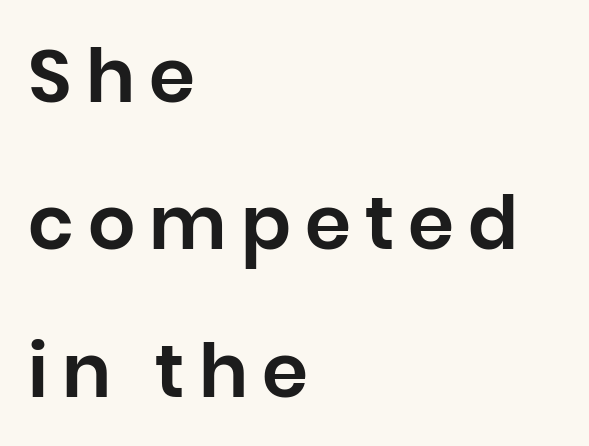
{"serif": "no", "italic": "no", "width": "normal", "stroke_contrast": "low", "x_height": "large", "monospaced": "no", "underline": "no", "align": "left", "line_spacing": "loose", "line_spacing_ratio": 1.99, "glyph_px": 74}
